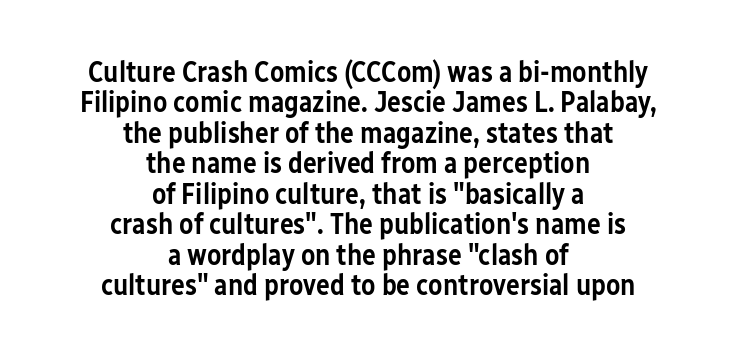
A typesetter would call this zero additional tracking. The lines in this sample share a center point and differ in where they start and stop. Looks like regular typesetting: each glyph gets only the width it needs. Compared with an ordinary text face, these strokes are moderately heavier — a semibold. What's the leading like? Squeezed, with rows nearly overlapping. The letters stand upright; this is a roman face.
